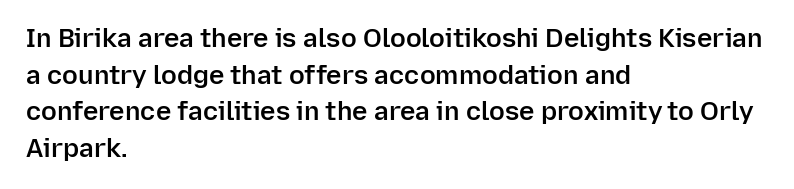
Every row of glyphs begins at an identical x-position on the left. Summary of weight: moderately heavy, a semibold. Evenly set lines give the paragraph a standard silhouette. In terms of letterspacing, this is plain default setting. When letters stand straight like this, we call the style roman or upright. The gap between lines stays unmarked.
